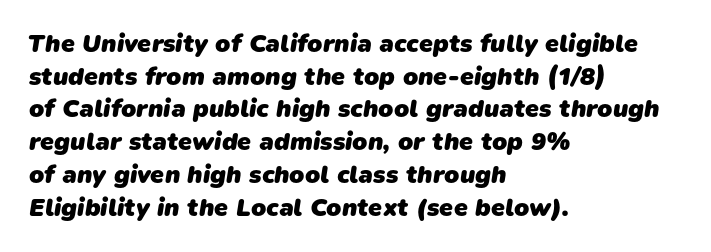
The image shows 25 px bold type; set left-aligned, normal line spacing (1.31x), normal letter spacing, not underlined.
